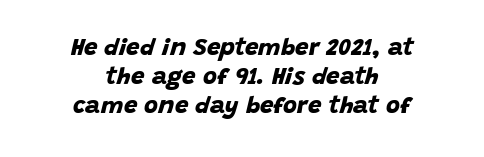
Decoration check: the copy has no underline. This rendering uses center alignment, leaving both contours irregular but symmetric. The letters sit at their default tracking, neither squeezed nor spread. Compared with an ordinary text face, these strokes are far heavier — a full bold.
